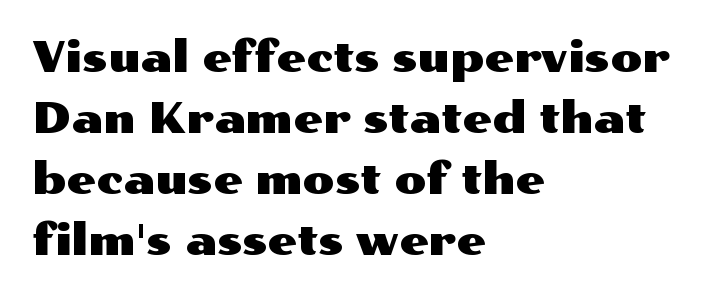
Short note: letters normally spaced. The characters display no serif detailing; their extremities are plain. Leading matches the norm, producing a regular column. Italic? Not at all — the glyphs are vertical. The setting favours the left margin, as ordinary paragraphs usually do.
